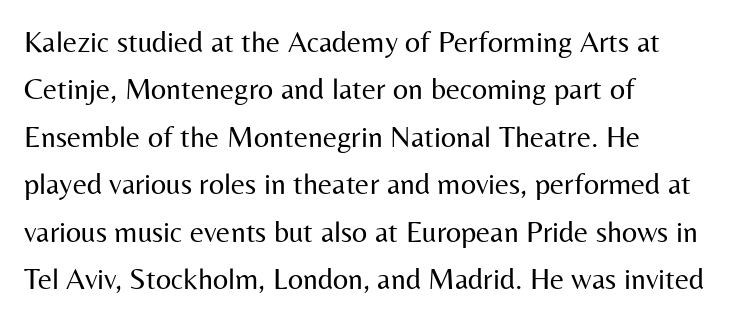
{"serif": "no", "italic": "no", "bold": "no", "weight": "regular", "width": "normal", "stroke_contrast": "medium", "x_height": "medium", "monospaced": "no", "underline": "no", "align": "left", "line_spacing": "normal", "line_spacing_ratio": 1.58, "letter_spacing": "normal", "letter_spacing_em": 0.0, "glyph_px": 30}
